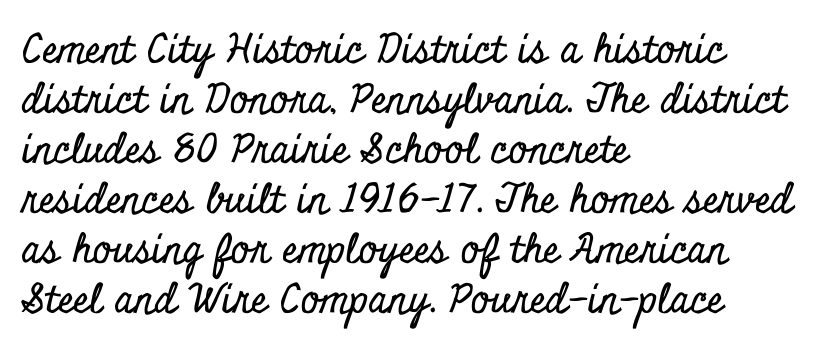
The passage shown is typed in a proportional face where columns would drift. A typesetter would call this zero additional tracking. The line-height multiplier appears to be the usual default. Compared with a centered layout, this one pins lines to the left instead. This sample uses a serif face.
